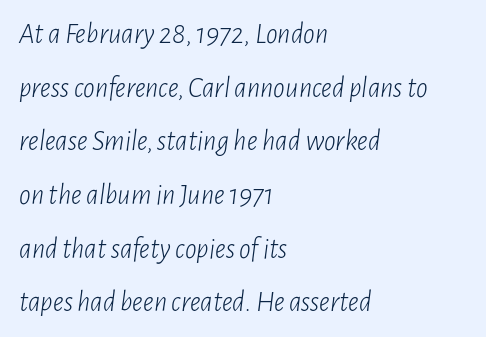
Emphasis-style slanted type is in use. All the whitespace from short lines collects on the right. Heaviness? Minimal to ordinary, like unemphasized prose. Character widths vary here, with narrow letters taking less room than wide ones.
